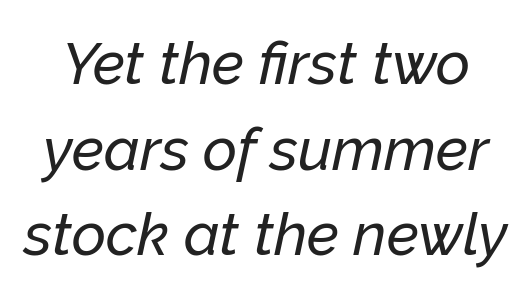
Decoration check: the copy has no underline. A typesetter would call this proportional, since set widths differ per character. The lettering tilts uniformly, giving the passage an italic look. Each new line begins a customary step beneath the previous one. No extra tracking has been applied to these lines.
